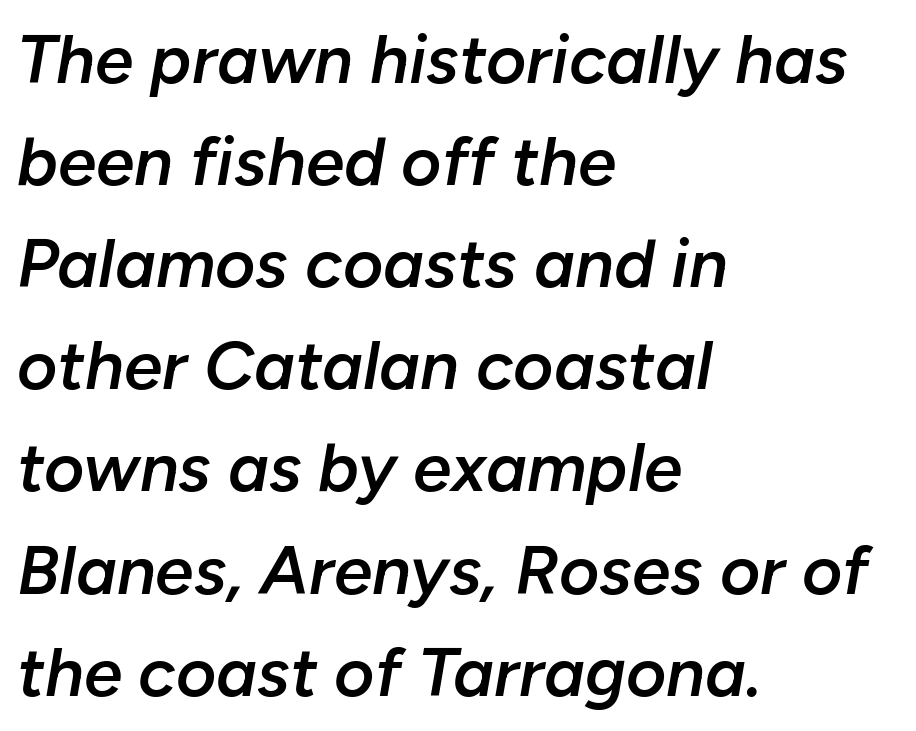
Q: Is the text bold? A: Semi-bold.
Q: Is the text italic (slanted)? A: Yes, it leans right by about 10 degrees.
Q: Is the text underlined? A: No.
Q: How is the paragraph aligned? A: Left-aligned.
Q: Is the spacing between letters normal or unusually wide? A: Normal.
Q: Is the spacing between lines tight, normal or loose? A: Normal.
Q: Width (condensed, normal, or wide)? A: Normal.
Q: Stroke contrast? A: Low.
Q: x-height? A: Medium.
Q: Monospaced? A: No.
